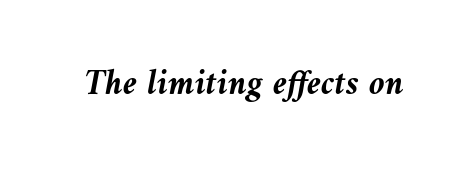
The letters sit at their default tracking, neither squeezed nor spread. Check the space under the baseline: it is left empty. The whole block is typeset with a tilt. Caption: bold face, heavy strokes.
